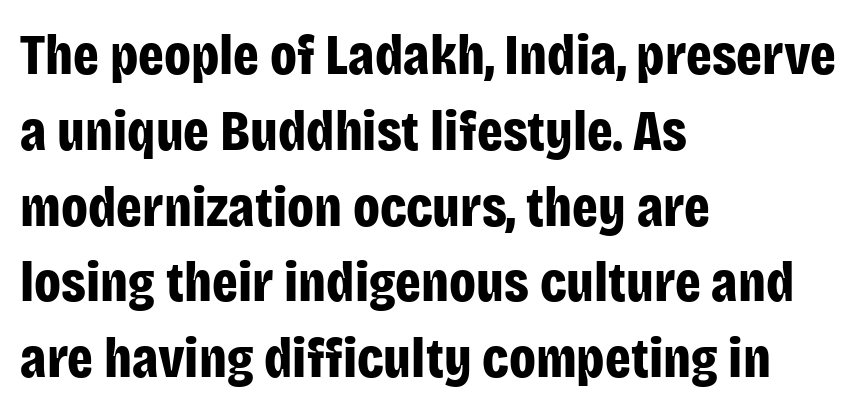
The image shows 57 px bold, condensed sans-serif type, upright; set left-aligned, normal line spacing (1.33x), normal letter spacing, not underlined; low stroke contrast and a large x-height.
